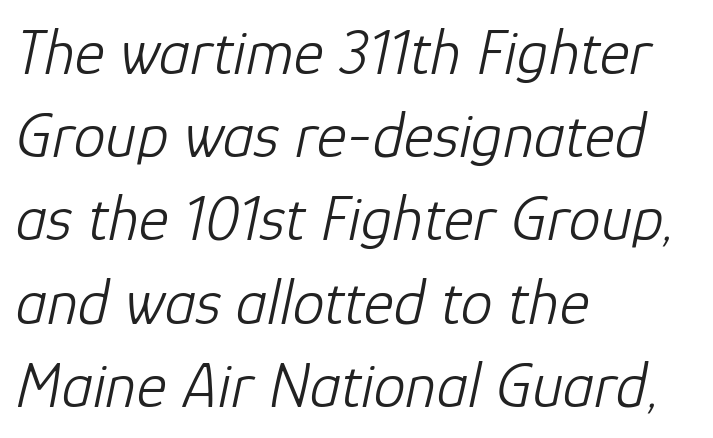
Normally led — the rows are evenly, conventionally spaced. Stems and bowls with no extra thickness — not bold. The passage shown is typed in a proportional face where columns would drift. Does the copy run flush right? No — it runs flush left. Standard letterfit; no display-style spreading of the glyphs.
